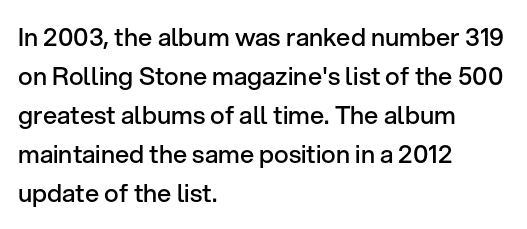
Q: Is the text bold? A: Semi-bold.
Q: Is the text italic (slanted)? A: No, it is upright.
Q: Is the text underlined? A: No.
Q: How is the paragraph aligned? A: Left-aligned.
Q: Is the spacing between letters normal or unusually wide? A: Normal.
Q: Is the spacing between lines tight, normal or loose? A: Normal.
